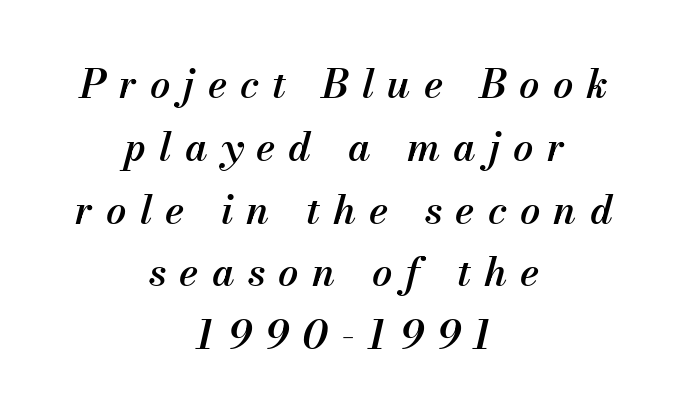
The image shows 40 px semibold type, italic (leaning right); set centered, normal line spacing (1.57x), unusually wide letter spacing (+0.33 em), not underlined; medium stroke contrast and a small x-height.
